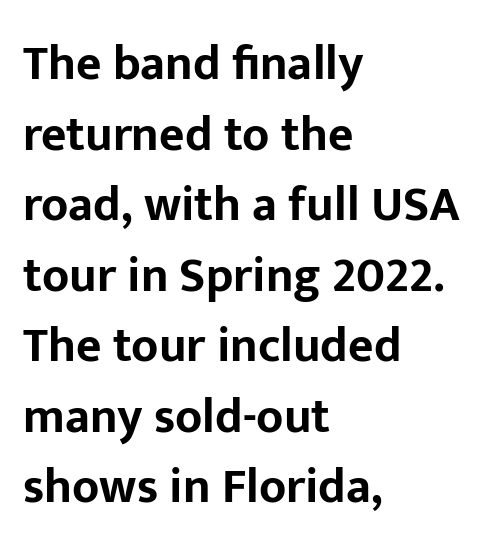
Q: Is the text bold? A: Yes.
Q: Is the text italic (slanted)? A: No, it is upright.
Q: Is the typeface a serif or a sans-serif typeface? A: Sans-serif.
Q: Is the text underlined? A: No.
Q: How is the paragraph aligned? A: Left-aligned.
Q: Is the spacing between letters normal or unusually wide? A: Normal.
Q: Is the spacing between lines tight, normal or loose? A: Normal.
Q: Width (condensed, normal, or wide)? A: Normal.
Q: Stroke contrast? A: Low.
Q: x-height? A: Medium.
Q: Monospaced? A: No.
